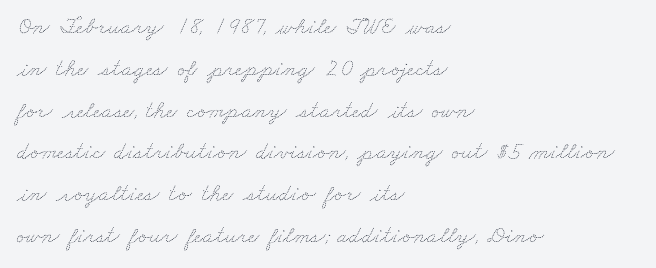
{"bold": "no", "underline": "no", "align": "left", "line_spacing_ratio": 1.74, "letter_spacing": "normal", "letter_spacing_em": 0.0, "glyph_px": 24}
